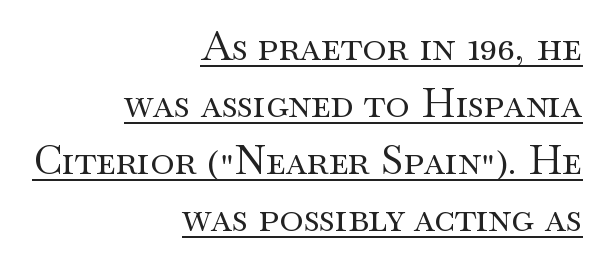
The type sits square on the baseline with zero lean. Layout note: lines flush right. A baseline rule has been typeset under these characters. The face used here is proportionally spaced, like ordinary book or web type. Serifs: yes, visible at the terminals of the letterforms.
